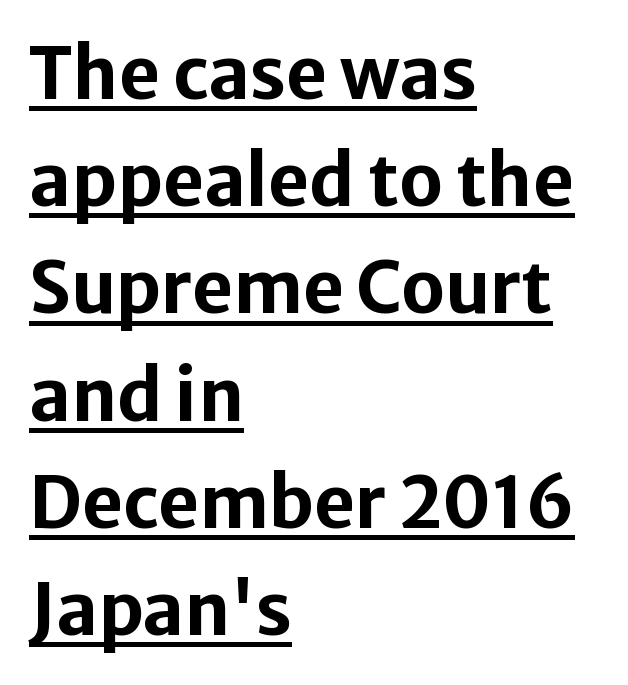
{"serif": "no", "italic": "no", "bold": "yes", "weight": "bold", "width": "normal", "stroke_contrast": "low", "x_height": "medium", "monospaced": "no", "underline": "yes", "align": "left", "line_spacing": "normal", "line_spacing_ratio": 1.51, "letter_spacing": "normal", "letter_spacing_em": 0.0, "glyph_px": 71}
